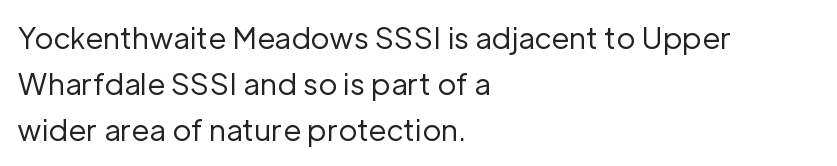
The image shows 29 px regular-weight sans-serif type, upright; set left-aligned, normal line spacing (1.59x), normal letter spacing, not underlined; low stroke contrast and a medium x-height.
